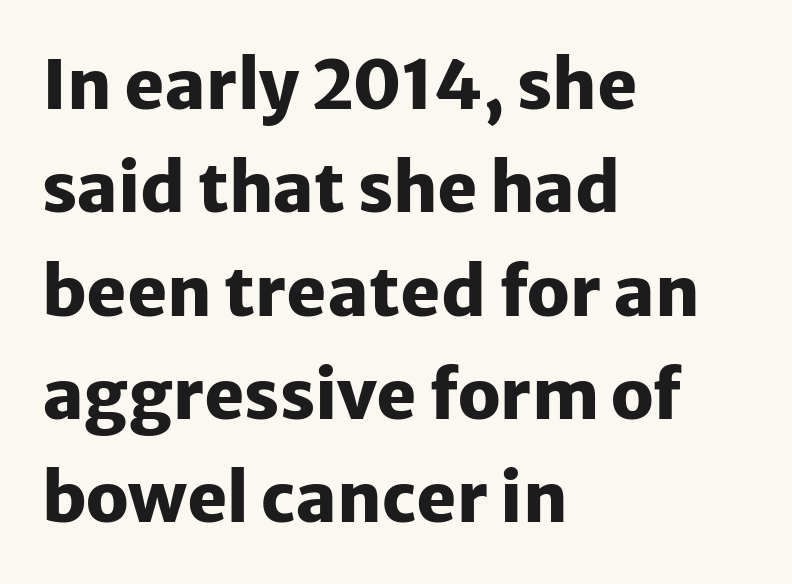
The image shows 68 px heavy sans-serif type, upright; set left-aligned, normal line spacing (1.52x), normal letter spacing, not underlined; low stroke contrast and a medium x-height.
